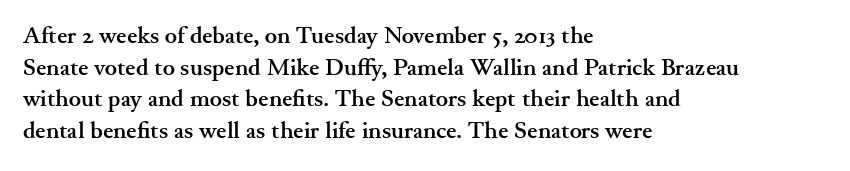
One glance says typical: line gaps are just what's usual. The letters stand upright; this is a roman face. These lines stack with their left ends in a neat column. Bold? Absolutely — the strokes are thick and heavy.
